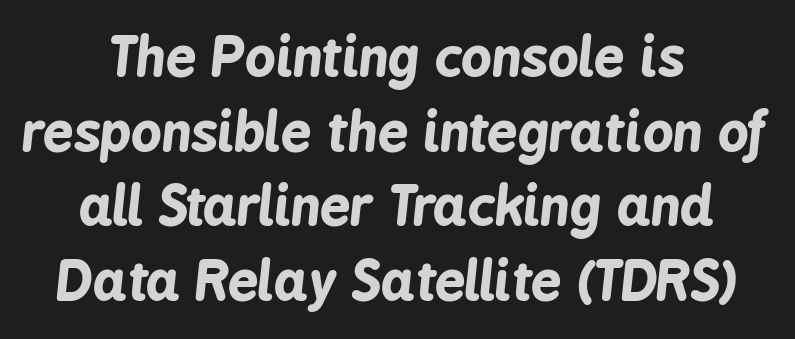
{"italic": "yes", "lean": "right", "slant_degrees": 6, "bold": "yes", "weight": "bold", "width": "condensed", "stroke_contrast": "low", "x_height": "medium", "monospaced": "no", "underline": "no", "align": "center", "line_spacing": "normal", "line_spacing_ratio": 1.38, "letter_spacing": "normal", "letter_spacing_em": 0.0, "glyph_px": 54}
